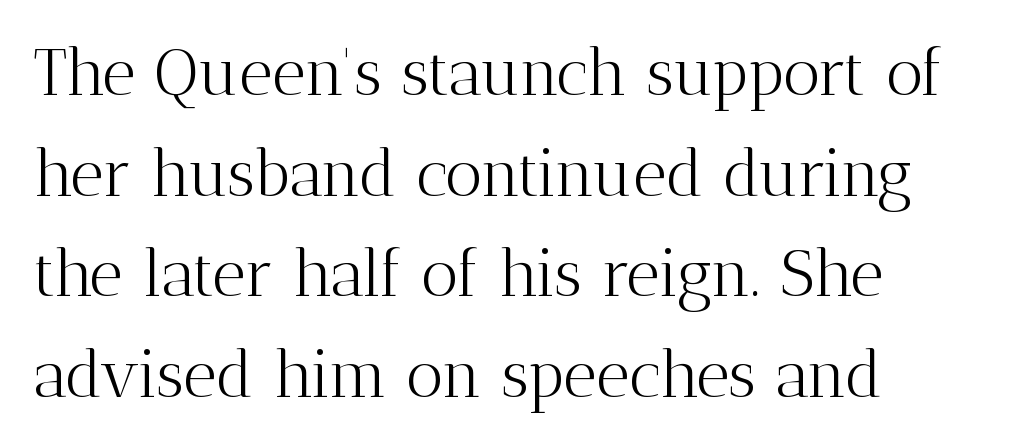
The image shows 65 px light serif type, upright; set normal line spacing (1.55x), normal letter spacing, not underlined; medium stroke contrast and a medium x-height.
